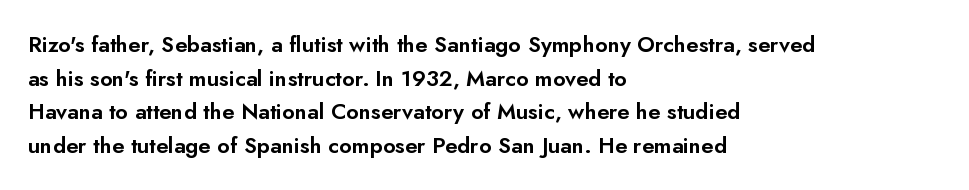
One glance says typical: line gaps are just what's usual. The letters stand upright; this is a roman face. The gap between lines stays unmarked. These lines keep a tight, regular rhythm from letter to letter. Casual observation: everything's shoved over to the left.
